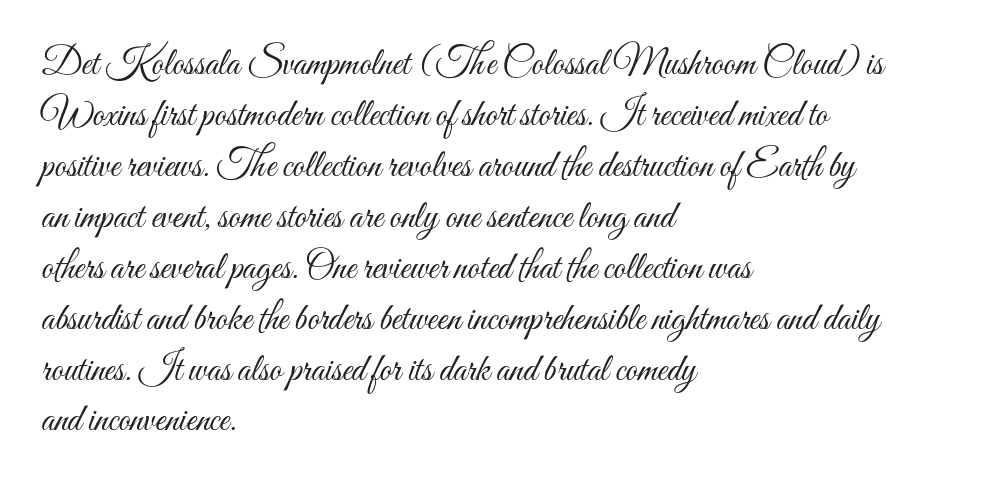
Just letters on the line, the space beneath them empty. The vertical gap from one line to the next is medium. Reading down the block, your eye returns to a fixed left position each line. Nobody touched the tracking dial on this one.
